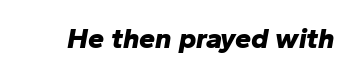
The face used here has a pronounced slope to its letters. Underline: absent. How are the letters spaced? Ordinarily, with no added tracking. Each letter keeps its own natural width here, so spacing adapts to shape. The passage shown is emphatically bold.
